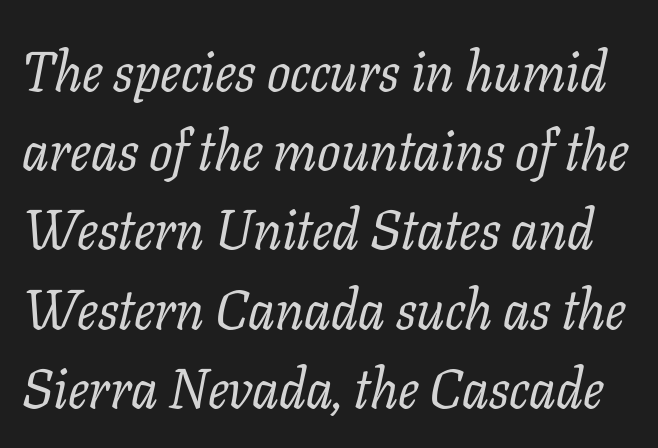
Q: Is the text bold? A: No.
Q: Is the text italic (slanted)? A: Yes, it leans right by about 11 degrees.
Q: Is the typeface a serif or a sans-serif typeface? A: Serif.
Q: Is the text underlined? A: No.
Q: Is the spacing between letters normal or unusually wide? A: Normal.
Q: Is the spacing between lines tight, normal or loose? A: Normal.
Q: Width (condensed, normal, or wide)? A: Normal.
Q: Stroke contrast? A: Low.
Q: x-height? A: Medium.
Q: Monospaced? A: No.
